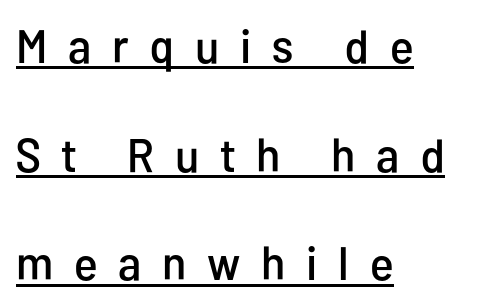
{"serif": "no", "italic": "no", "width": "condensed", "stroke_contrast": "low", "x_height": "medium", "monospaced": "no", "underline": "yes", "align": "left", "line_spacing": "loose", "line_spacing_ratio": 2.31, "letter_spacing": "wide", "letter_spacing_em": 0.44, "glyph_px": 47}
